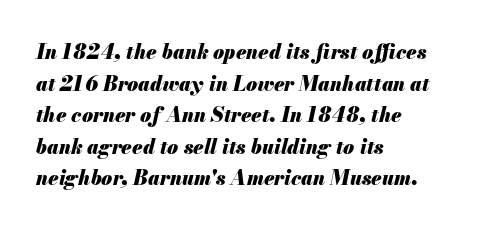
Q: Is the text bold? A: Yes.
Q: Is the text italic (slanted)? A: Yes, it leans right by about 13 degrees.
Q: Is the text underlined? A: No.
Q: How is the paragraph aligned? A: Left-aligned.
Q: Is the spacing between letters normal or unusually wide? A: Normal.
Q: Is the spacing between lines tight, normal or loose? A: Normal.
